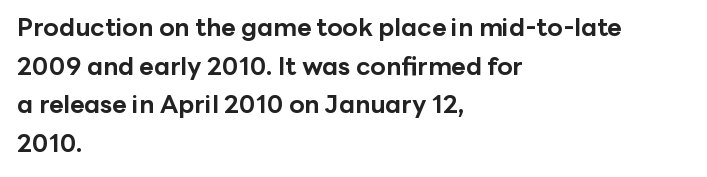
Lines of text with bare space underneath. Default kerning and tracking; the words read as compact shapes. Typeset ragged right — the left edge is the straight one. Regarding leading, the lines here are spaced in the standard way. Every stem runs plumb, perpendicular to the baseline.
